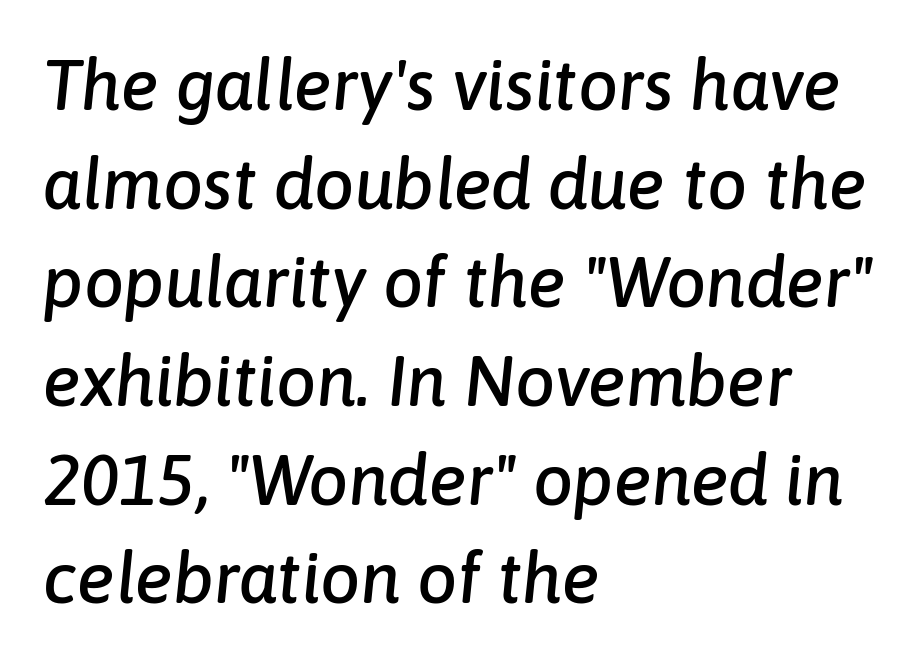
Q: Is the text italic (slanted)? A: Yes, it leans right by about 6 degrees.
Q: Is the text underlined? A: No.
Q: How is the paragraph aligned? A: Left-aligned.
Q: Is the spacing between letters normal or unusually wide? A: Normal.
Q: Is the spacing between lines tight, normal or loose? A: Normal.
Q: Width (condensed, normal, or wide)? A: Normal.
Q: Stroke contrast? A: Low.
Q: x-height? A: Medium.
Q: Monospaced? A: No.
